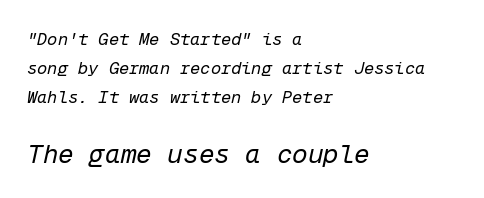
Which chunk is bigger? The second one — the bottom block dwarfs the top. Quick note: underline off. A typesetter would mark this as italic. Observe the ordinary spacing: letters are neighbours, not strangers. The setting favours the left margin, as ordinary paragraphs usually do.
